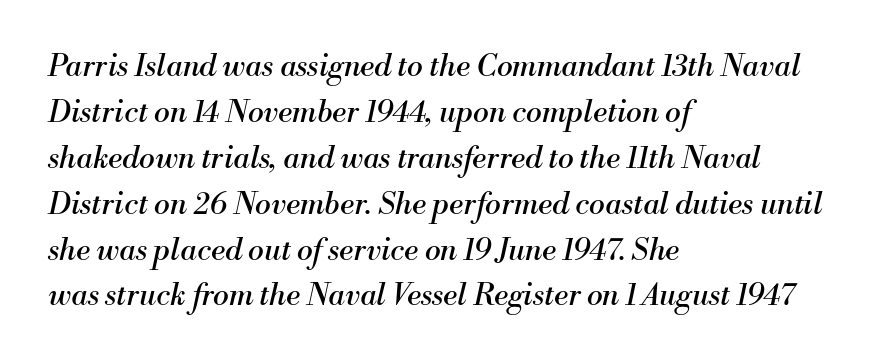
Q: Is the text bold? A: No.
Q: Is the text italic (slanted)? A: Yes, it leans right by about 13 degrees.
Q: Is the typeface a serif or a sans-serif typeface? A: Serif.
Q: Is the text underlined? A: No.
Q: How is the paragraph aligned? A: Left-aligned.
Q: Is the spacing between letters normal or unusually wide? A: Normal.
Q: Is the spacing between lines tight, normal or loose? A: Normal.
Q: Width (condensed, normal, or wide)? A: Normal.
Q: Stroke contrast? A: Medium.
Q: x-height? A: Small.
Q: Monospaced? A: No.
